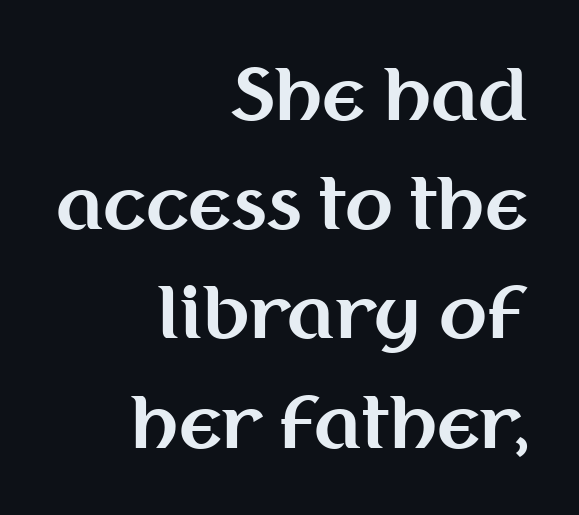
Q: Is the text bold? A: Yes.
Q: Is the text italic (slanted)? A: No, it is upright.
Q: Is the typeface a serif or a sans-serif typeface? A: Sans-serif.
Q: Is the text underlined? A: No.
Q: How is the paragraph aligned? A: Right-aligned.
Q: Is the spacing between letters normal or unusually wide? A: Normal.
Q: Is the spacing between lines tight, normal or loose? A: Normal.
Q: Width (condensed, normal, or wide)? A: Normal.
Q: Stroke contrast? A: Medium.
Q: x-height? A: Medium.
Q: Monospaced? A: No.
